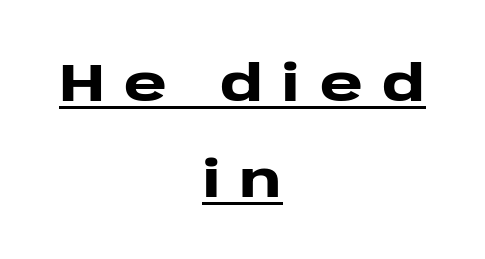
{"serif": "no", "italic": "no", "bold": "yes", "weight": "heavy", "width": "wide", "stroke_contrast": "low", "x_height": "large", "monospaced": "no", "underline": "yes", "align": "center", "line_spacing_ratio": 1.84, "letter_spacing": "wide", "letter_spacing_em": 0.37, "glyph_px": 52}
